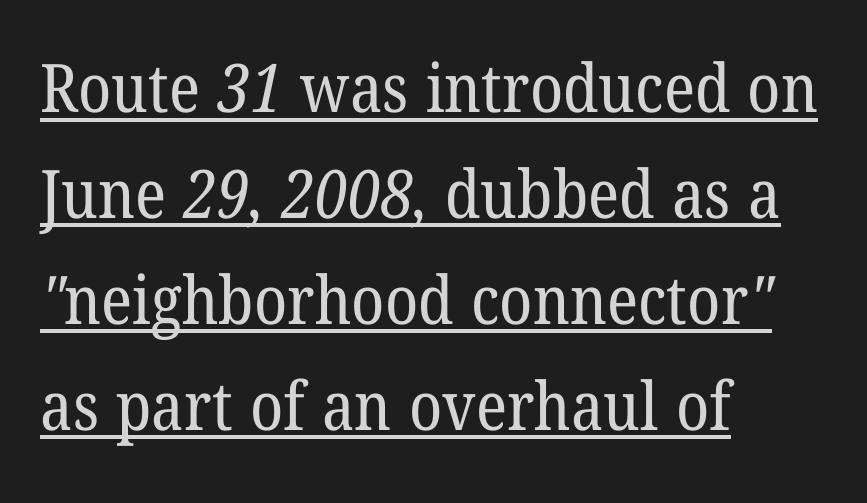
Tracking value appears to be zero — textbook default spacing. Interline gaps are of average width in this sample. The face used here is proportionally spaced, like ordinary book or web type. Letters have the restrained weight of plain body copy at most. The passage shown is typeset with a serif family. Somebody hit Ctrl+U on this one — the words are underlined.
